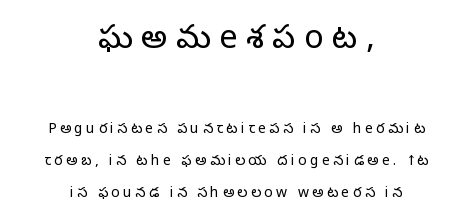
{"serif": "no", "italic": "no", "bold": "no", "weight": "light", "width": "normal", "stroke_contrast": "low", "x_height": "medium", "monospaced": "no", "underline": "no", "align": "center", "line_spacing": "loose", "line_spacing_ratio": 2.31, "letter_spacing": "wide", "letter_spacing_em": 0.25, "larger_block": "first", "size_ratio": 2.36, "glyph_px": 33}
